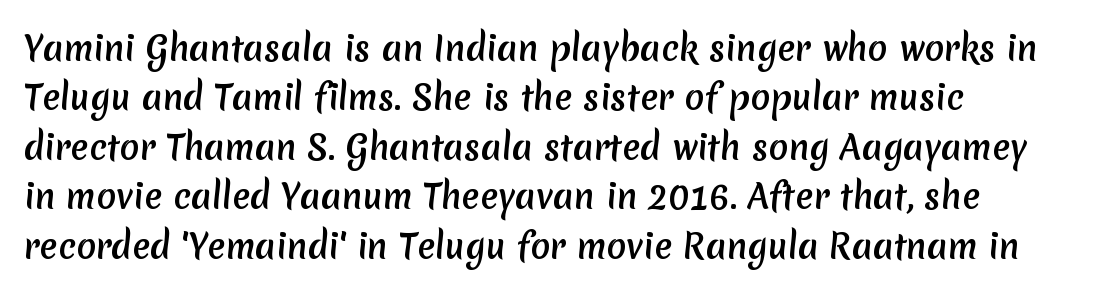
{"serif": "no", "width": "normal", "stroke_contrast": "medium", "x_height": "medium", "monospaced": "no", "underline": "no", "align": "left", "line_spacing": "normal", "line_spacing_ratio": 1.5, "letter_spacing": "normal", "letter_spacing_em": 0.0, "glyph_px": 33}
